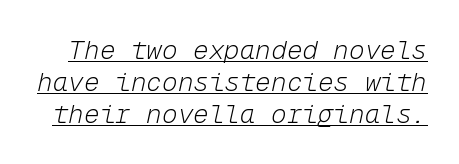
The image shows 26 px text type, italic (leaning right); set line spacing 1.24x, normal letter spacing, underlined.
